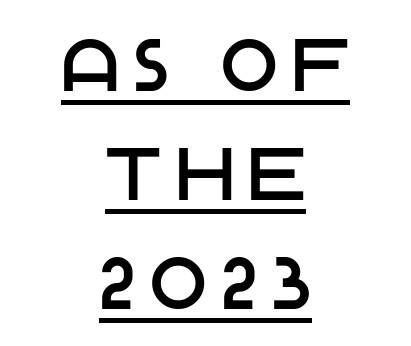
{"serif": "no", "italic": "no", "width": "normal", "stroke_contrast": "low", "x_height": "large", "monospaced": "no", "underline": "yes", "align": "center", "line_spacing": "normal", "line_spacing_ratio": 1.47, "letter_spacing": "wide", "letter_spacing_em": 0.21, "glyph_px": 74}
